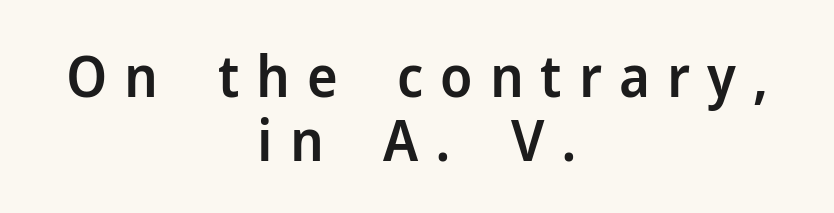
Q: Is the text bold? A: Semi-bold.
Q: Is the text italic (slanted)? A: No, it is upright.
Q: Is the typeface a serif or a sans-serif typeface? A: Sans-serif.
Q: Is the text underlined? A: No.
Q: How is the paragraph aligned? A: Centered.
Q: Is the spacing between letters normal or unusually wide? A: Unusually wide.
Q: Is the spacing between lines tight, normal or loose? A: Tight.
Q: Width (condensed, normal, or wide)? A: Normal.
Q: Stroke contrast? A: Low.
Q: x-height? A: Medium.
Q: Monospaced? A: No.
